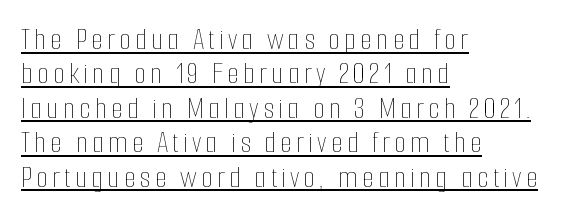
The lettering is marked with a stroke running underneath it. You can tell it's not italic because the verticals are truly vertical. Every row of glyphs begins at an identical x-position on the left. Proportional: the letters do not fall into vertical columns. Baseline-to-baseline distance is barely more than the letter height. The face looks like a standard text weight, possibly lighter.
